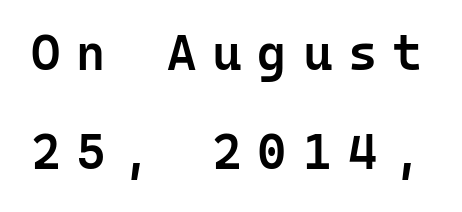
The image shows 50 px semibold sans-serif type, upright, monospaced; set loose line spacing (1.98x), unusually wide letter spacing (+0.32 em), not underlined; low stroke contrast and a medium x-height.
